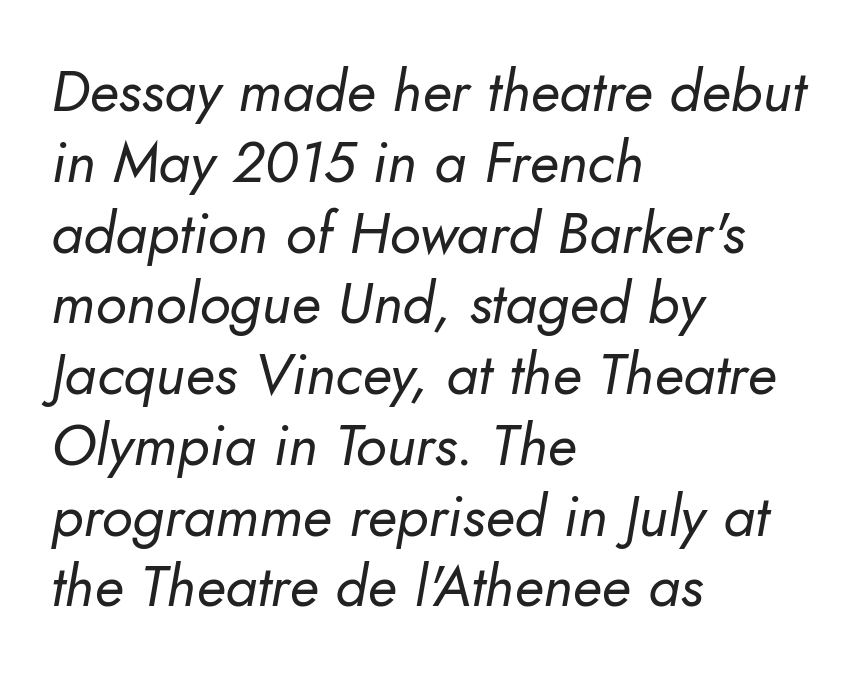
Q: Is the text bold? A: No.
Q: Is the text italic (slanted)? A: Yes, it leans right by about 10 degrees.
Q: Is the text underlined? A: No.
Q: How is the paragraph aligned? A: Left-aligned.
Q: Is the spacing between letters normal or unusually wide? A: Normal.
Q: Width (condensed, normal, or wide)? A: Normal.
Q: Stroke contrast? A: Low.
Q: x-height? A: Small.
Q: Monospaced? A: No.
